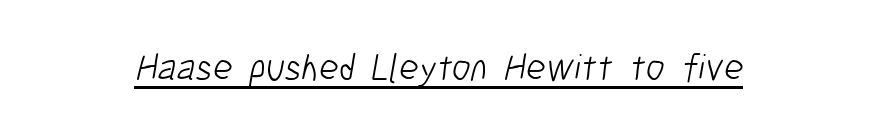
Unbolded letterforms with no extra heft. Inter-character spacing is left at the font's built-in metrics. The face used here is proportionally spaced, like ordinary book or web type. The face used here appears with an underline applied. Font category for this specimen: sans-serif.
